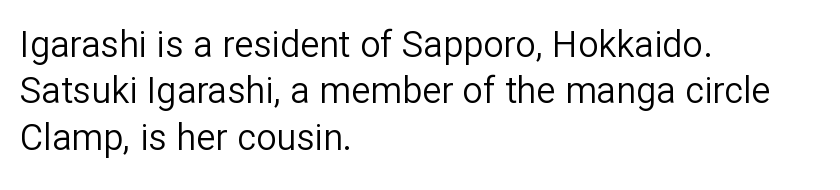
The letters advance in unequal steps, a hallmark of proportional type. A roman cut, with each character standing at attention. Nope, no serifs anywhere on these letters. Tracking here is standard; glyphs follow each other at the usual distance. The rendering uses a moderate line-height, typical for paragraphs. Stroke thickness stays within the range of a standard reading face or lighter.
